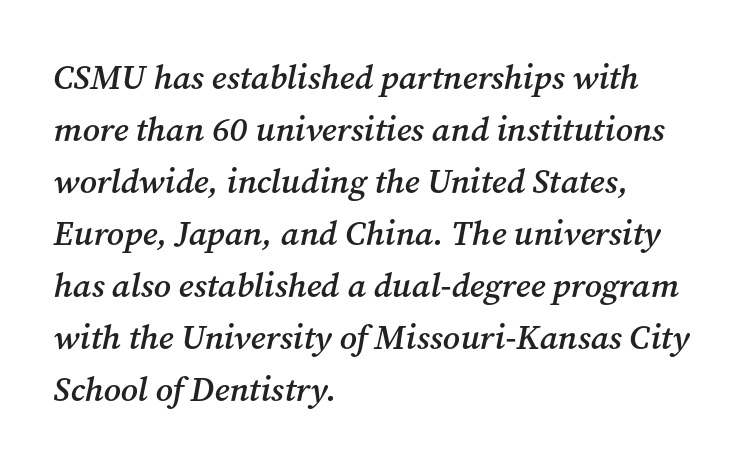
The image shows 34 px semibold serif type, italic (leaning right); set left-aligned, normal line spacing (1.53x), normal letter spacing, not underlined; medium stroke contrast and a medium x-height.
